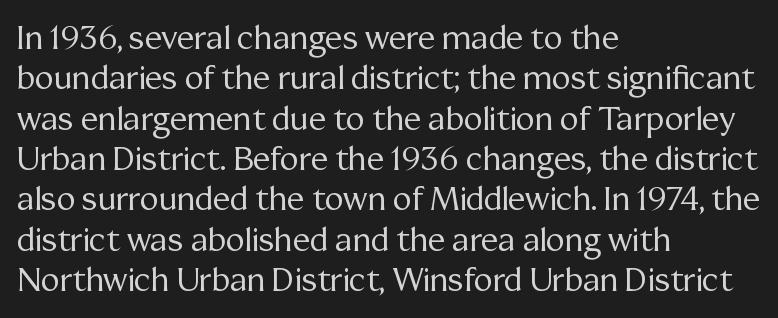
{"serif": "yes", "italic": "no", "bold": "no", "weight": "regular", "width": "normal", "stroke_contrast": "medium", "x_height": "medium", "monospaced": "no", "underline": "no", "align": "left", "line_spacing": "normal", "line_spacing_ratio": 1.26, "letter_spacing": "normal", "letter_spacing_em": 0.0, "glyph_px": 32}
